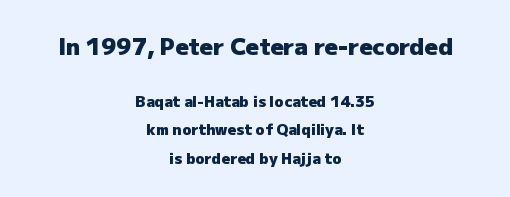
{"italic": "no", "bold": "yes", "underline": "no", "align": "center", "line_spacing_ratio": 1.87, "letter_spacing": "normal", "letter_spacing_em": 0.0, "larger_block": "first", "size_ratio": 1.53, "glyph_px": 23}
